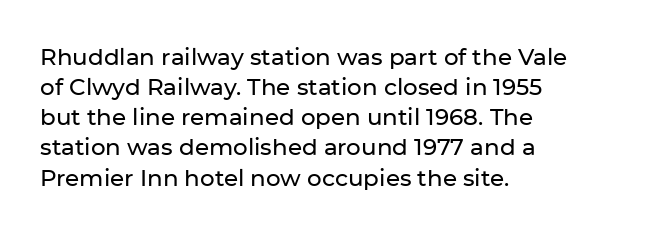
The image shows 23 px text type, upright; set left-aligned, normal line spacing (1.31x), normal letter spacing, not underlined.
